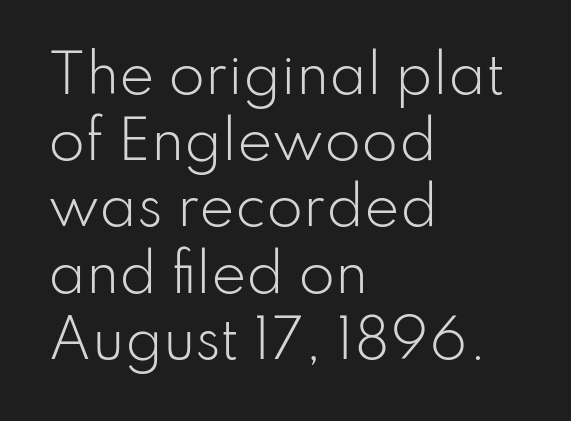
The image shows 53 px light sans-serif type, upright; set left-aligned, normal line spacing (1.25x), normal letter spacing, not underlined; low stroke contrast and a small x-height.
